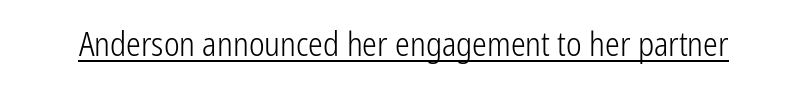
The image shows 33 px light, condensed sans-serif type, upright; set normal letter spacing, underlined; low stroke contrast and a medium x-height.
